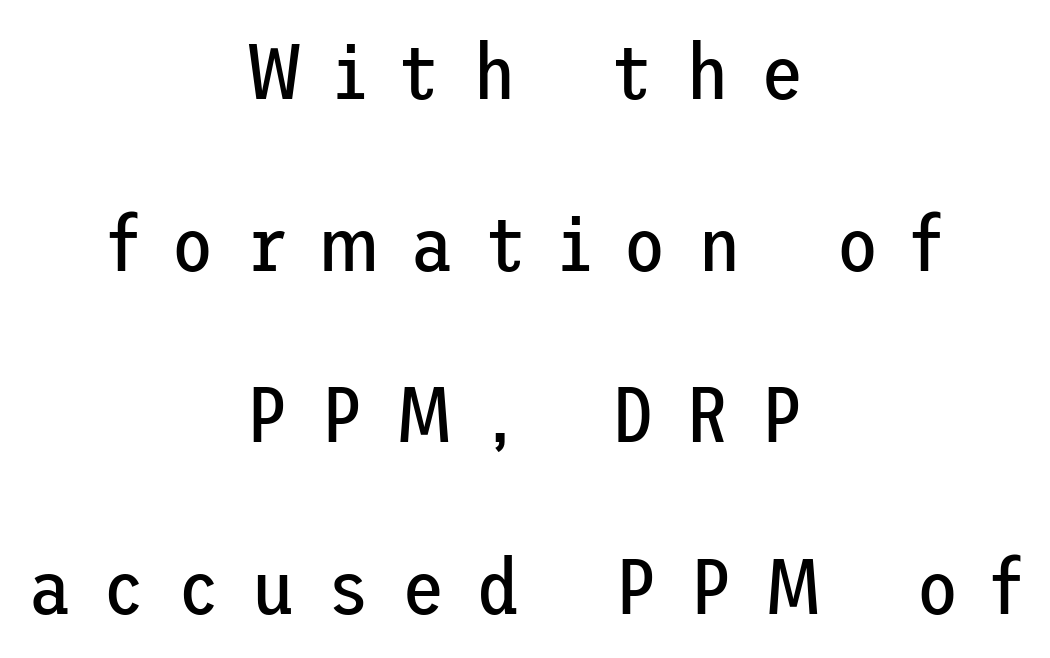
The image shows 78 px regular-weight sans-serif type, upright; set centered, loose line spacing (2.2x), unusually wide letter spacing (+0.41 em), not underlined; low stroke contrast and a medium x-height.
